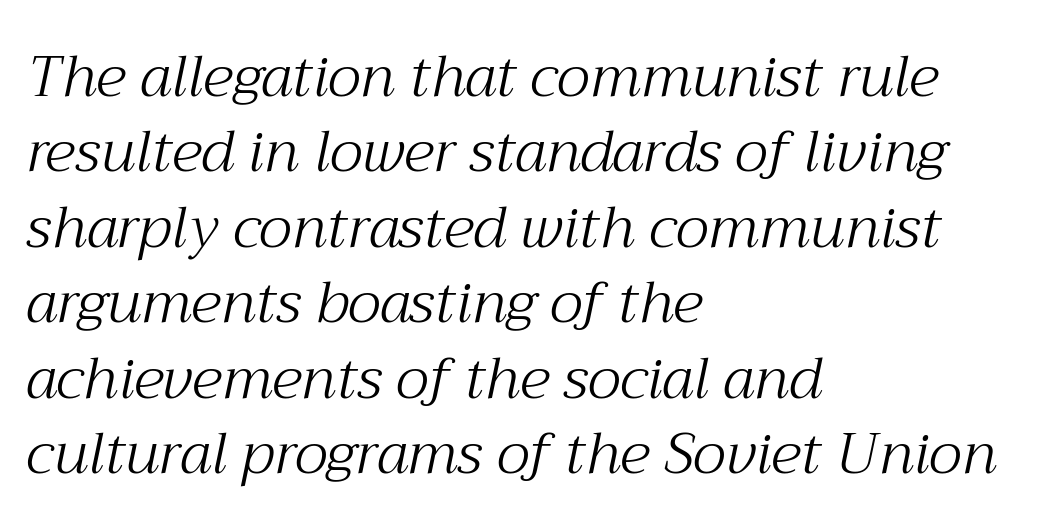
Q: Is the text bold? A: No.
Q: Is the text italic (slanted)? A: Yes, it leans right by about 12 degrees.
Q: Is the typeface a serif or a sans-serif typeface? A: Serif.
Q: Is the text underlined? A: No.
Q: How is the paragraph aligned? A: Left-aligned.
Q: Is the spacing between letters normal or unusually wide? A: Normal.
Q: Is the spacing between lines tight, normal or loose? A: Normal.
Q: Width (condensed, normal, or wide)? A: Normal.
Q: Stroke contrast? A: Medium.
Q: x-height? A: Medium.
Q: Monospaced? A: No.
